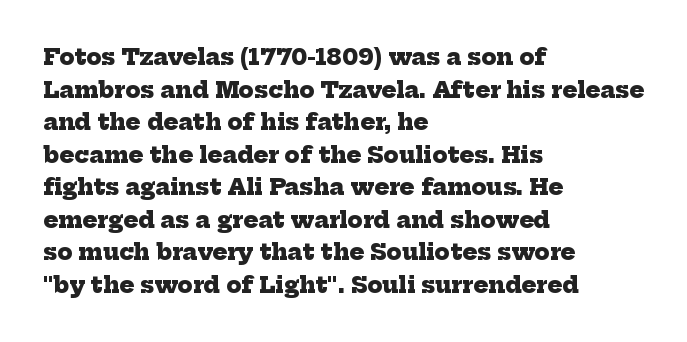
The passage is arranged the way most books set body copy — flush left. Decoration check: the copy has no underline. How would I describe the line gaps? Plain and ordinary. Nothing unusual about the tracking: characters are spaced as the font intends.
